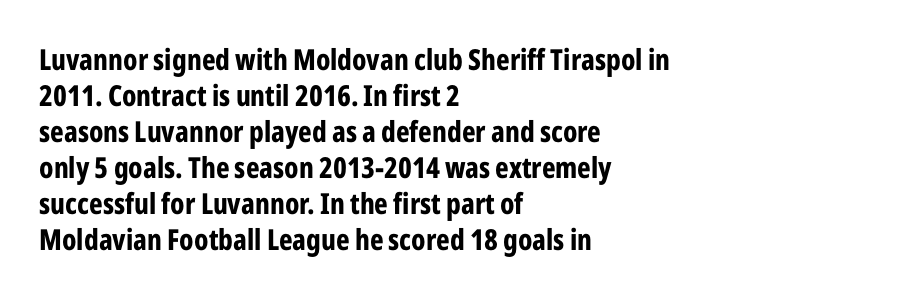
The image shows 29 px bold, condensed sans-serif type, upright; set left-aligned, line spacing 1.24x, normal letter spacing, not underlined; low stroke contrast and a medium x-height.
